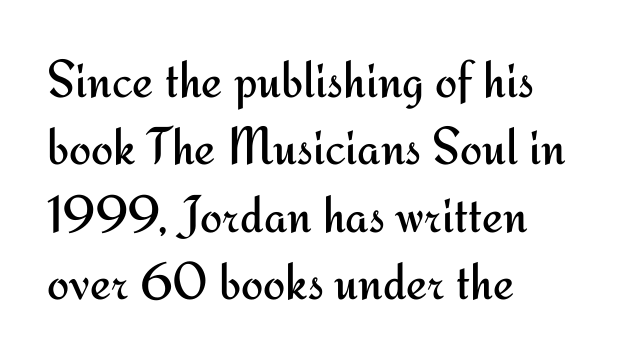
{"serif": "no", "italic": "no", "bold": "no", "weight": "regular", "width": "normal", "stroke_contrast": "medium", "x_height": "small", "monospaced": "no", "underline": "no", "align": "left", "line_spacing": "normal", "line_spacing_ratio": 1.27, "letter_spacing": "normal", "letter_spacing_em": 0.0, "glyph_px": 53}
